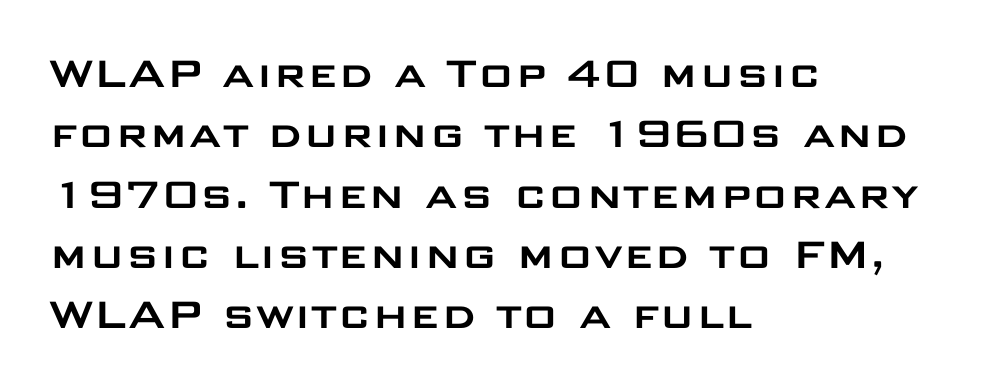
The image shows 49 px wide sans-serif type, upright; set left-aligned, line spacing 1.23x, normal letter spacing, not underlined; low stroke contrast and a large x-height.
